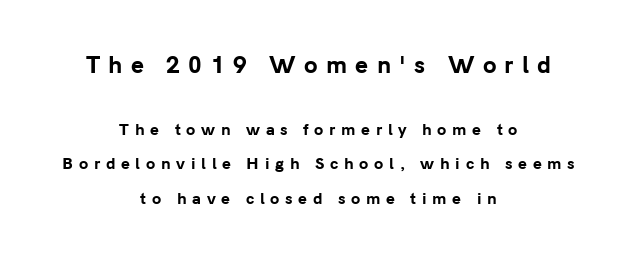
{"italic": "no", "bold": "yes", "underline": "no", "align": "center", "line_spacing": "loose", "line_spacing_ratio": 2.32, "letter_spacing": "wide", "letter_spacing_em": 0.38, "larger_block": "first", "size_ratio": 1.47, "glyph_px": 22}
